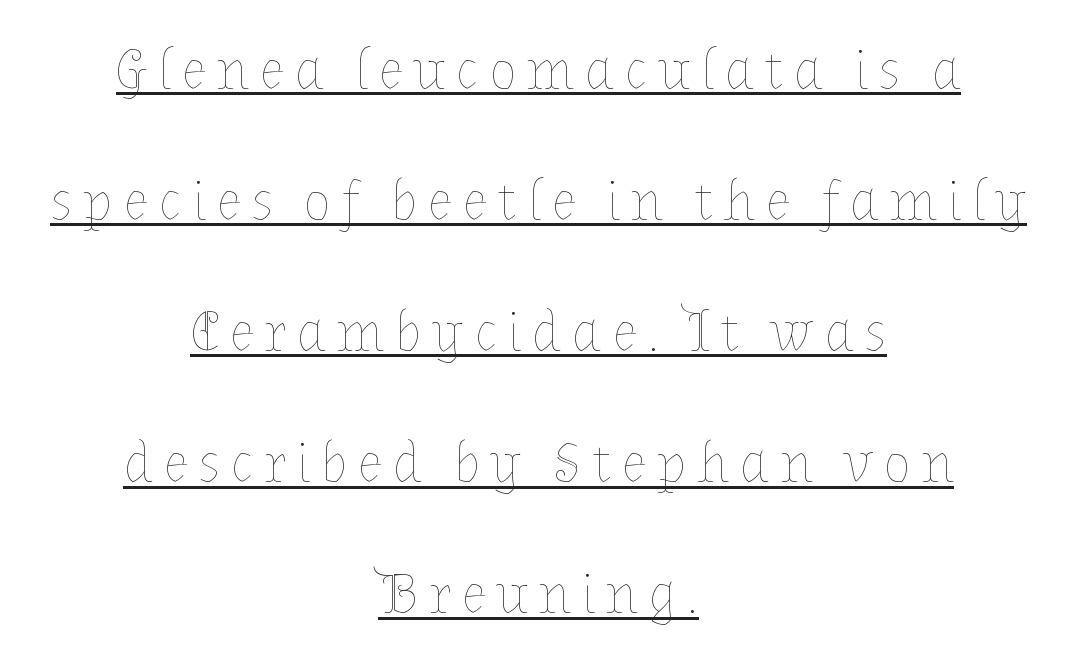
Q: Is the text bold? A: No.
Q: Is the text italic (slanted)? A: No, it is upright.
Q: Is the text underlined? A: Yes.
Q: How is the paragraph aligned? A: Centered.
Q: Is the spacing between lines tight, normal or loose? A: Loose.
Q: Width (condensed, normal, or wide)? A: Normal.
Q: Stroke contrast? A: Low.
Q: x-height? A: Medium.
Q: Monospaced? A: No.
